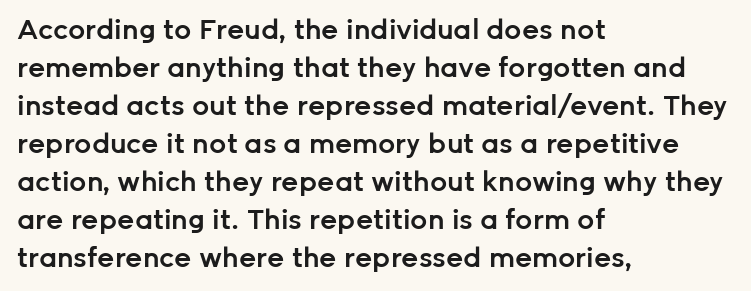
The image shows 27 px text type, upright; set left-aligned, normal line spacing (1.41x), normal letter spacing, not underlined.
